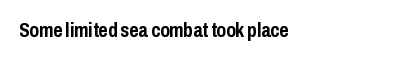
The words here are not underlined. Leftover space on each line is placed entirely after the last word. This rendering leaves character spacing at its baseline value. A typesetter would mark this as roman, not italic.
